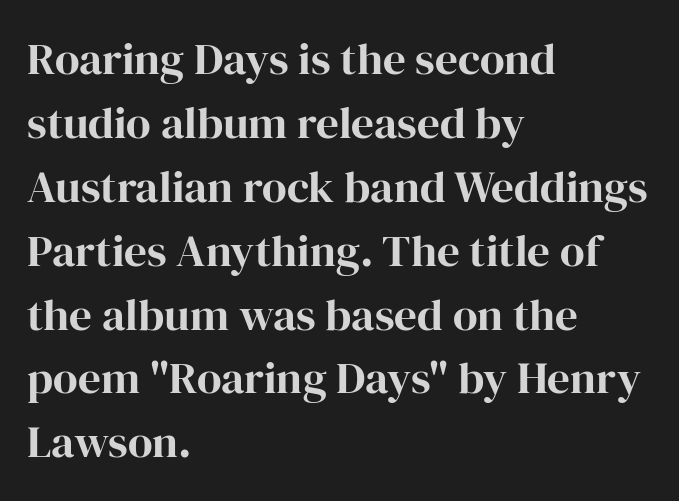
{"serif": "yes", "italic": "no", "bold": "yes", "weight": "bold", "width": "normal", "stroke_contrast": "high", "x_height": "medium", "monospaced": "no", "underline": "no", "align": "left", "line_spacing": "normal", "line_spacing_ratio": 1.42, "letter_spacing": "normal", "letter_spacing_em": 0.0, "glyph_px": 45}
